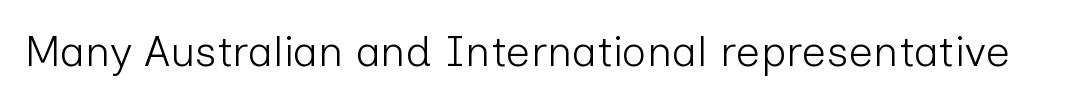
{"serif": "no", "italic": "no", "bold": "no", "weight": "light", "width": "normal", "stroke_contrast": "low", "x_height": "medium", "monospaced": "no", "underline": "no", "letter_spacing": "normal", "letter_spacing_em": 0.0, "glyph_px": 43}
